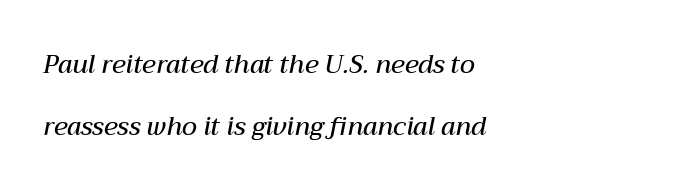
Q: Is the text bold? A: Semi-bold.
Q: Is the text italic (slanted)? A: Yes, it leans right by about 12 degrees.
Q: Is the text underlined? A: No.
Q: How is the paragraph aligned? A: Left-aligned.
Q: Is the spacing between letters normal or unusually wide? A: Normal.
Q: Is the spacing between lines tight, normal or loose? A: Loose.
